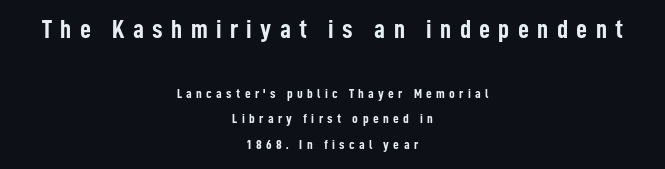
The image shows 27 px bold type, upright; set centered, line spacing 1.82x, unusually wide letter spacing (+0.31 em), not underlined; the first (top) block is 1.93x larger.
